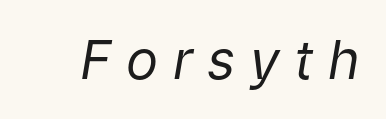
The image shows 54 px regular-weight type, italic (leaning right); set unusually wide letter spacing (+0.27 em), not underlined; low stroke contrast and a medium x-height.
